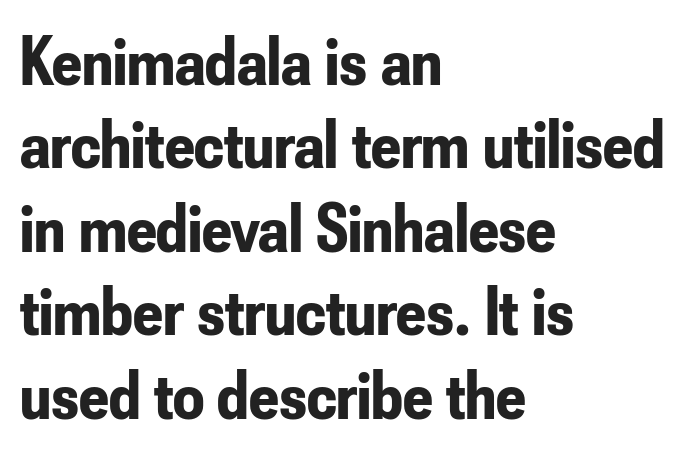
{"serif": "no", "italic": "no", "bold": "yes", "weight": "bold", "width": "condensed", "stroke_contrast": "low", "x_height": "small", "monospaced": "no", "underline": "no", "align": "left", "line_spacing_ratio": 1.21, "letter_spacing": "normal", "letter_spacing_em": 0.0, "glyph_px": 69}
